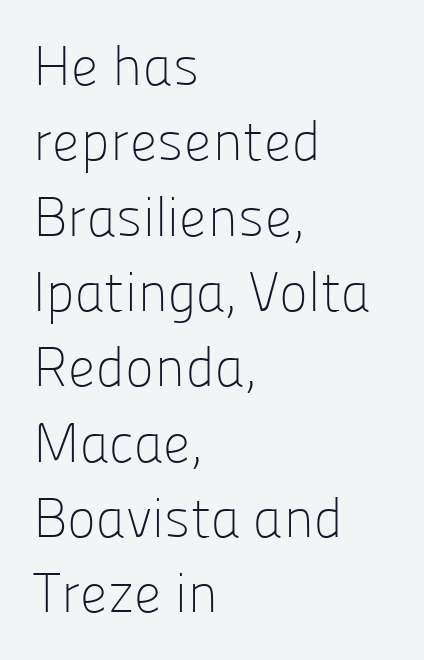
Anything drawn beneath the words? Only blank space. Posture: vertical. Stem width sits at or under what a default text font uses. Leading: standard. Compared with a centered layout, this one pins lines to the left instead.
